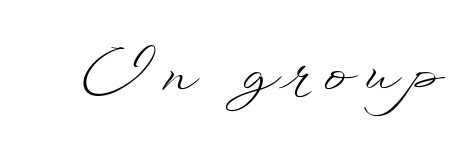
Q: Is the text bold? A: No.
Q: Is the text italic (slanted)? A: Yes.
Q: Is the text underlined? A: No.
Q: Is the spacing between letters normal or unusually wide? A: Unusually wide.
Q: Width (condensed, normal, or wide)? A: Wide.
Q: Stroke contrast? A: Low.
Q: x-height? A: Small.
Q: Monospaced? A: No.
